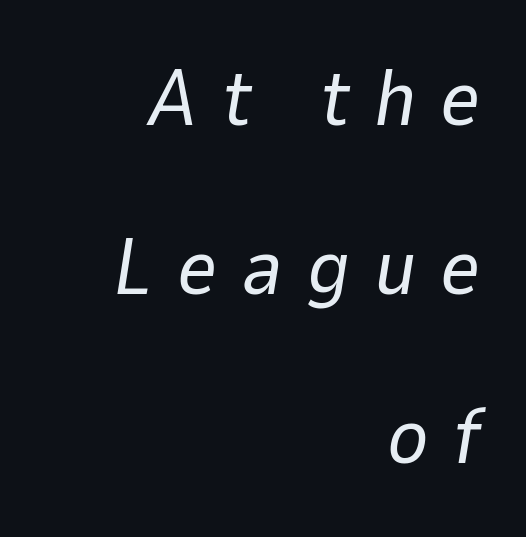
The image shows 79 px regular-weight type, italic (leaning right); set right-aligned, loose line spacing (2.14x), unusually wide letter spacing (+0.3 em), not underlined; low stroke contrast and a medium x-height.
